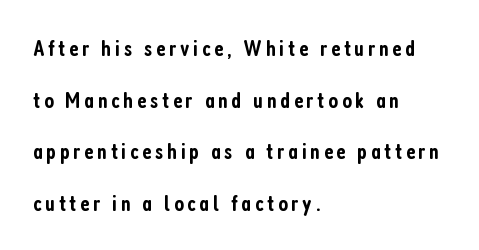
Q: Is the text bold? A: Semi-bold.
Q: Is the text italic (slanted)? A: No, it is upright.
Q: Is the text underlined? A: No.
Q: How is the paragraph aligned? A: Left-aligned.
Q: Is the spacing between lines tight, normal or loose? A: Loose.
